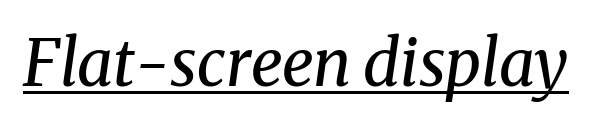
Q: Is the text bold? A: No.
Q: Is the text italic (slanted)? A: Yes, it leans right by about 8 degrees.
Q: Is the typeface a serif or a sans-serif typeface? A: Serif.
Q: Is the text underlined? A: Yes.
Q: Is the spacing between letters normal or unusually wide? A: Normal.
Q: Width (condensed, normal, or wide)? A: Normal.
Q: Stroke contrast? A: Medium.
Q: x-height? A: Medium.
Q: Monospaced? A: No.
